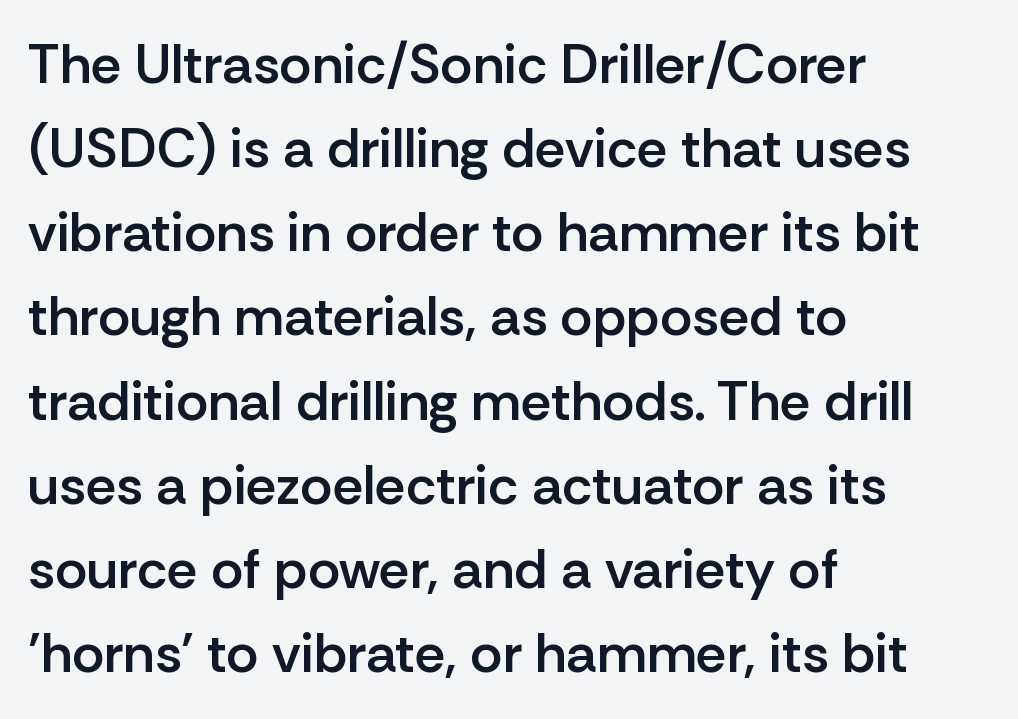
Q: Is the text bold? A: Semi-bold.
Q: Is the text italic (slanted)? A: No, it is upright.
Q: Is the typeface a serif or a sans-serif typeface? A: Sans-serif.
Q: Is the text underlined? A: No.
Q: How is the paragraph aligned? A: Left-aligned.
Q: Is the spacing between letters normal or unusually wide? A: Normal.
Q: Is the spacing between lines tight, normal or loose? A: Normal.
Q: Width (condensed, normal, or wide)? A: Normal.
Q: Stroke contrast? A: Low.
Q: x-height? A: Medium.
Q: Monospaced? A: No.
